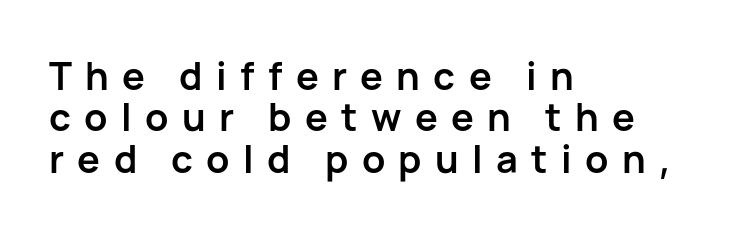
Q: Is the text bold? A: Yes.
Q: Is the text italic (slanted)? A: No, it is upright.
Q: Is the typeface a serif or a sans-serif typeface? A: Sans-serif.
Q: Is the text underlined? A: No.
Q: How is the paragraph aligned? A: Left-aligned.
Q: Is the spacing between letters normal or unusually wide? A: Unusually wide.
Q: Is the spacing between lines tight, normal or loose? A: Tight.
Q: Width (condensed, normal, or wide)? A: Normal.
Q: Stroke contrast? A: Low.
Q: x-height? A: Medium.
Q: Monospaced? A: No.
